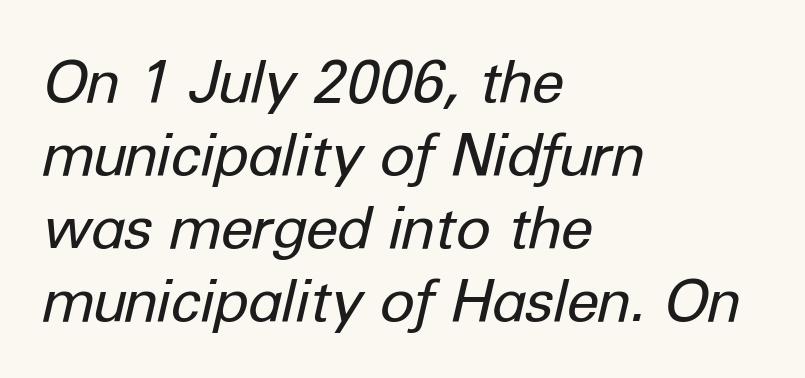
Spacing verdict: proportional, widths tailored to each character. Quick note: italic. This sample uses plain, unmodified letter spacing. Has an underline been added? It has not.
